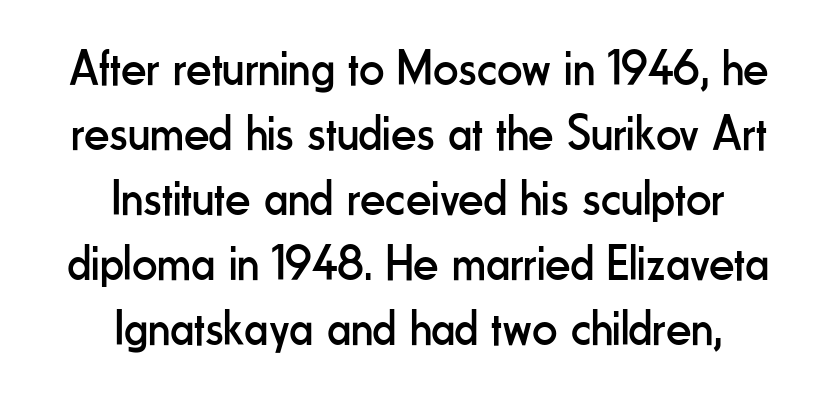
Stroke thickness stays within the range of a standard reading face or lighter. Proportional: the letters do not fall into vertical columns. If you drew a line through each stem, it would be perfectly vertical. Teacher's note: observe the equal gaps on both sides — that is centered alignment. The glyphs in this specimen are sans serif. The gaps between neighbouring characters are ordinary and unremarkable.
